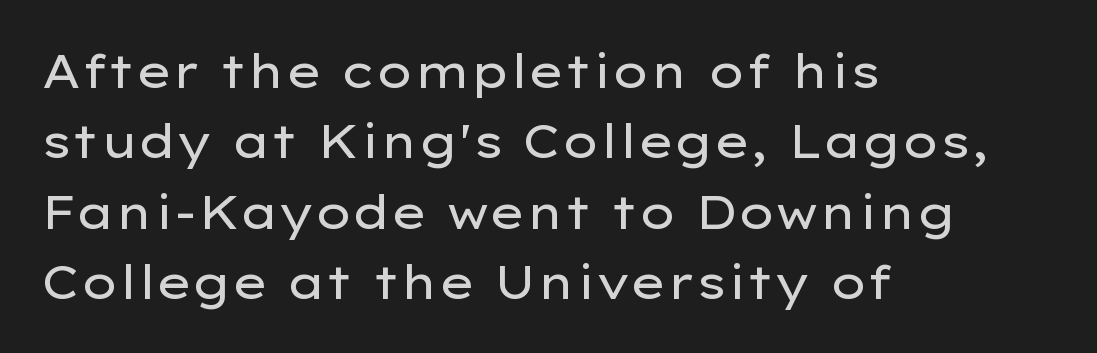
{"serif": "no", "italic": "no", "bold": "no", "weight": "regular", "width": "wide", "stroke_contrast": "low", "x_height": "medium", "monospaced": "no", "underline": "no", "align": "left", "line_spacing": "normal", "line_spacing_ratio": 1.5, "letter_spacing": "normal", "letter_spacing_em": 0.0, "glyph_px": 47}
